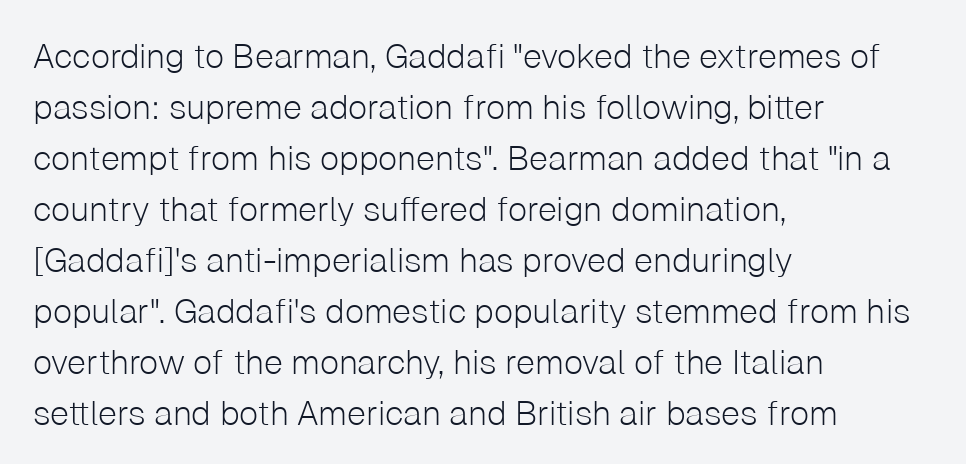
The image shows 34 px light sans-serif type, upright; set left-aligned, normal line spacing (1.5x), normal letter spacing, not underlined; low stroke contrast and a medium x-height.
